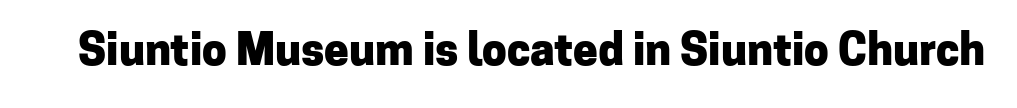
Do the letters lean? They stand straight. The gap between lines stays unmarked. Look at the stroke-to-counter ratio: heavy, a bold. This is sans-serif lettering, the kind often seen on screens and signage. The horizontal fit of the characters is conventional and even. A typesetter would call this proportional, since set widths differ per character.
